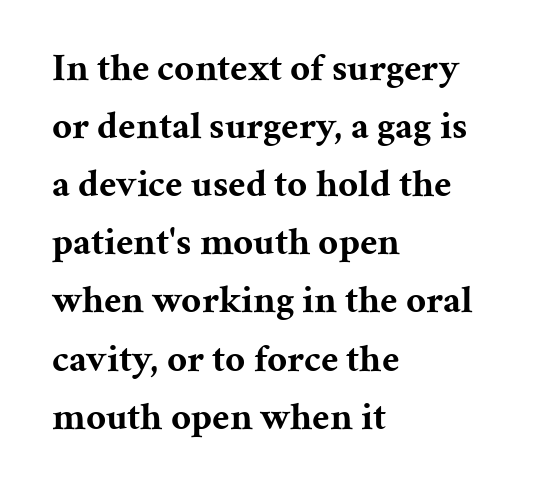
Q: Is the text bold? A: Yes.
Q: Is the text italic (slanted)? A: No, it is upright.
Q: Is the typeface a serif or a sans-serif typeface? A: Serif.
Q: Is the text underlined? A: No.
Q: How is the paragraph aligned? A: Left-aligned.
Q: Is the spacing between letters normal or unusually wide? A: Normal.
Q: Is the spacing between lines tight, normal or loose? A: Normal.
Q: Width (condensed, normal, or wide)? A: Normal.
Q: Stroke contrast? A: Medium.
Q: x-height? A: Medium.
Q: Monospaced? A: No.
